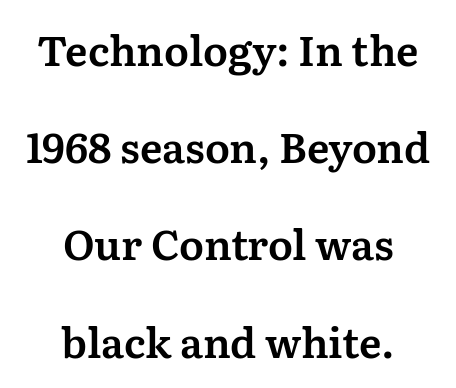
Q: Is the text italic (slanted)? A: No, it is upright.
Q: Is the typeface a serif or a sans-serif typeface? A: Serif.
Q: Is the text underlined? A: No.
Q: How is the paragraph aligned? A: Centered.
Q: Is the spacing between letters normal or unusually wide? A: Normal.
Q: Is the spacing between lines tight, normal or loose? A: Loose.
Q: Width (condensed, normal, or wide)? A: Normal.
Q: Stroke contrast? A: Medium.
Q: x-height? A: Medium.
Q: Monospaced? A: No.
